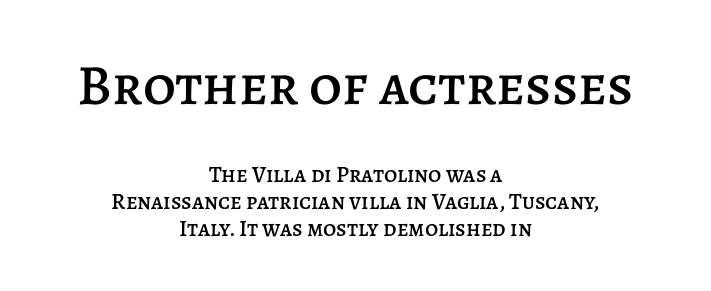
Q: Is the text italic (slanted)? A: No, it is upright.
Q: Is the text underlined? A: No.
Q: How is the paragraph aligned? A: Centered.
Q: Is the spacing between letters normal or unusually wide? A: Normal.
Q: Which block of text is set in a larger size, the first (top) or the second (bottom)? A: The first (top) one.
Q: Width (condensed, normal, or wide)? A: Normal.
Q: Stroke contrast? A: Low.
Q: x-height? A: Large.
Q: Monospaced? A: No.
